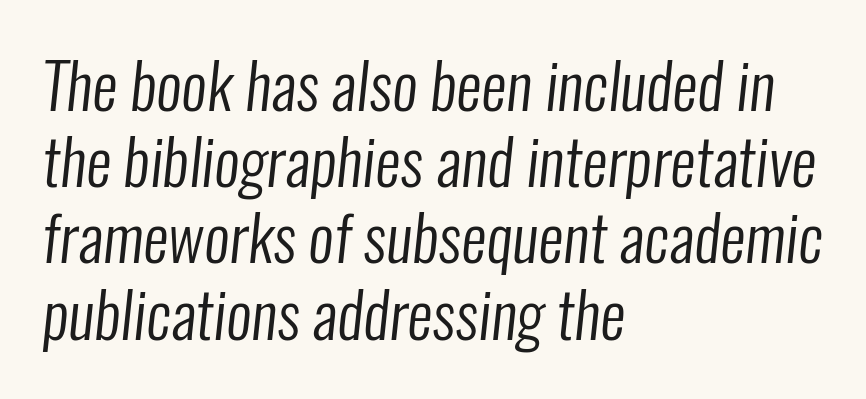
Q: Is the text bold? A: No.
Q: Is the typeface a serif or a sans-serif typeface? A: Sans-serif.
Q: Is the text underlined? A: No.
Q: How is the paragraph aligned? A: Left-aligned.
Q: Is the spacing between letters normal or unusually wide? A: Normal.
Q: Width (condensed, normal, or wide)? A: Condensed.
Q: Stroke contrast? A: Low.
Q: x-height? A: Medium.
Q: Monospaced? A: No.
